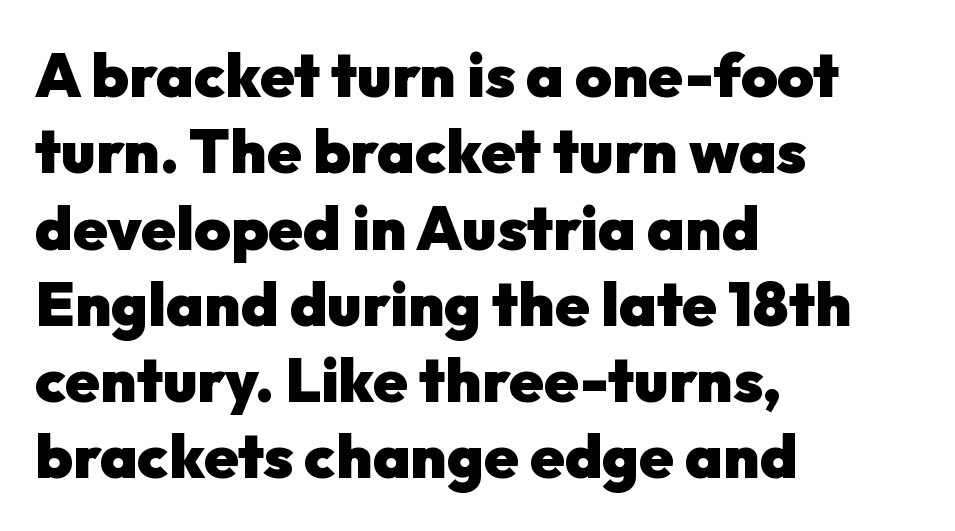
Q: Is the text bold? A: Yes.
Q: Is the text italic (slanted)? A: No, it is upright.
Q: Is the typeface a serif or a sans-serif typeface? A: Sans-serif.
Q: Is the text underlined? A: No.
Q: How is the paragraph aligned? A: Left-aligned.
Q: Is the spacing between letters normal or unusually wide? A: Normal.
Q: Width (condensed, normal, or wide)? A: Normal.
Q: Stroke contrast? A: Low.
Q: x-height? A: Medium.
Q: Monospaced? A: No.
